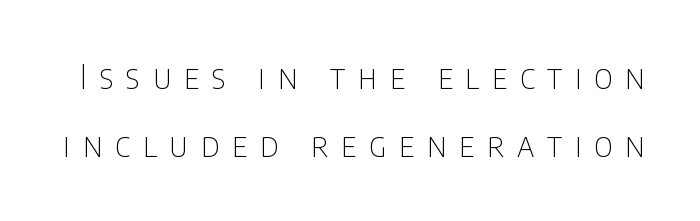
{"serif": "no", "italic": "no", "bold": "no", "weight": "thin", "width": "condensed", "stroke_contrast": "low", "x_height": "large", "monospaced": "no", "underline": "no", "line_spacing": "loose", "line_spacing_ratio": 2.07, "letter_spacing": "wide", "letter_spacing_em": 0.38, "glyph_px": 33}
